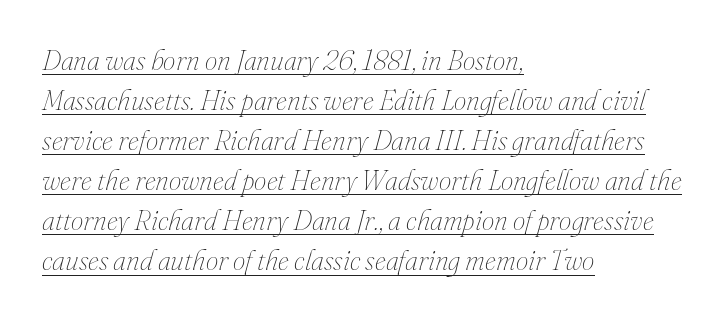
The image shows 28 px thin type, italic (leaning right); set left-aligned, normal line spacing (1.43x), normal letter spacing, underlined; medium stroke contrast and a small x-height.
